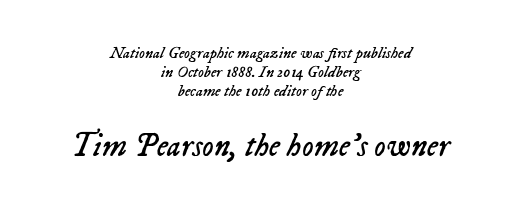
{"italic": "yes", "lean": "right", "slant_degrees": 23, "bold": "no", "weight": "regular", "width": "normal", "stroke_contrast": "low", "x_height": "medium", "monospaced": "no", "underline": "no", "align": "center", "line_spacing_ratio": 1.19, "letter_spacing": "normal", "letter_spacing_em": 0.0, "larger_block": "second", "size_ratio": 2.0, "glyph_px": 32}
